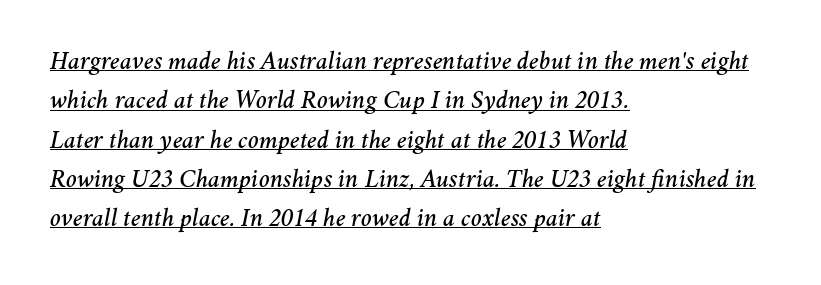
The image shows 26 px text type, italic (leaning right); set left-aligned, normal line spacing (1.51x), normal letter spacing, underlined.
